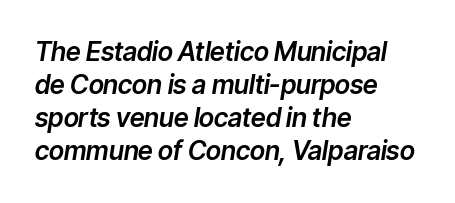
Q: Is the text italic (slanted)? A: Yes, it leans right by about 9 degrees.
Q: Is the text underlined? A: No.
Q: How is the paragraph aligned? A: Left-aligned.
Q: Is the spacing between letters normal or unusually wide? A: Normal.
Q: Is the spacing between lines tight, normal or loose? A: Normal.
